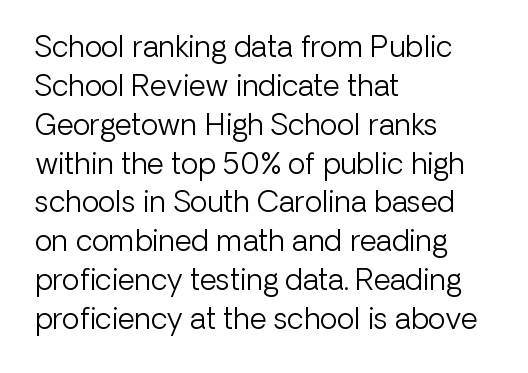
Q: Is the text bold? A: No.
Q: Is the text italic (slanted)? A: No, it is upright.
Q: Is the typeface a serif or a sans-serif typeface? A: Sans-serif.
Q: Is the text underlined? A: No.
Q: How is the paragraph aligned? A: Left-aligned.
Q: Is the spacing between letters normal or unusually wide? A: Normal.
Q: Is the spacing between lines tight, normal or loose? A: Normal.
Q: Width (condensed, normal, or wide)? A: Normal.
Q: Stroke contrast? A: Low.
Q: x-height? A: Medium.
Q: Monospaced? A: No.
